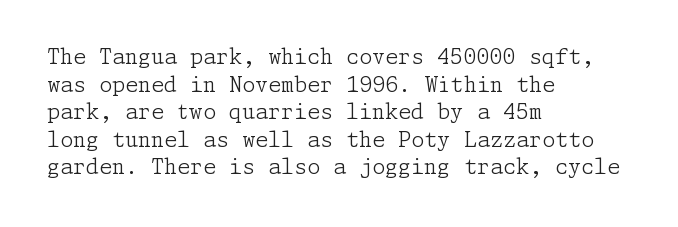
{"italic": "no", "bold": "no", "underline": "no", "align": "left", "line_spacing": "normal", "line_spacing_ratio": 1.31, "letter_spacing": "normal", "letter_spacing_em": 0.0, "glyph_px": 21}
